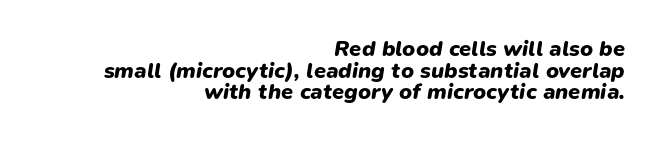
The image shows 22 px bold type, italic (leaning right); set right-aligned, tight line spacing (0.98x), normal letter spacing, not underlined.
